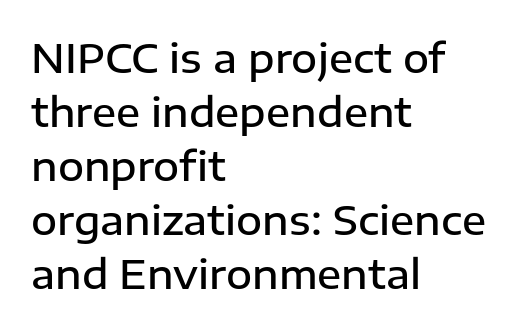
Q: Is the text bold? A: Semi-bold.
Q: Is the text italic (slanted)? A: No, it is upright.
Q: Is the typeface a serif or a sans-serif typeface? A: Sans-serif.
Q: Is the text underlined? A: No.
Q: How is the paragraph aligned? A: Left-aligned.
Q: Is the spacing between letters normal or unusually wide? A: Normal.
Q: Is the spacing between lines tight, normal or loose? A: Normal.
Q: Width (condensed, normal, or wide)? A: Normal.
Q: Stroke contrast? A: Low.
Q: x-height? A: Medium.
Q: Monospaced? A: No.
